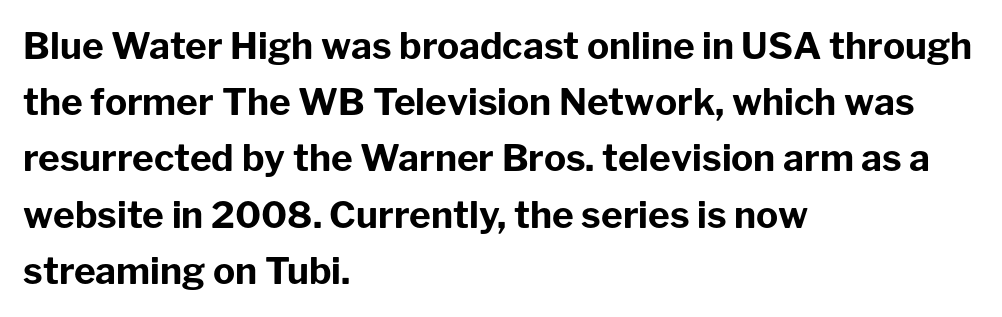
{"serif": "no", "italic": "no", "bold": "yes", "weight": "bold", "width": "normal", "stroke_contrast": "low", "x_height": "medium", "monospaced": "no", "underline": "no", "align": "left", "line_spacing": "normal", "line_spacing_ratio": 1.52, "letter_spacing": "normal", "letter_spacing_em": 0.0, "glyph_px": 37}
